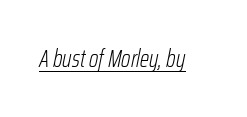
Q: Is the text bold? A: No.
Q: Is the text italic (slanted)? A: Yes, it leans right by about 12 degrees.
Q: Is the text underlined? A: Yes.
Q: Is the spacing between letters normal or unusually wide? A: Normal.
